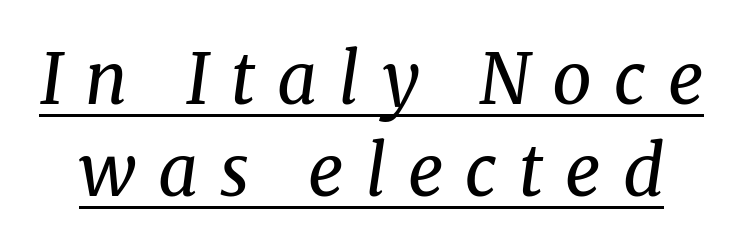
The image shows 70 px regular-weight serif type, italic (leaning right); set normal line spacing (1.32x), unusually wide letter spacing (+0.31 em), underlined; medium stroke contrast and a medium x-height.
